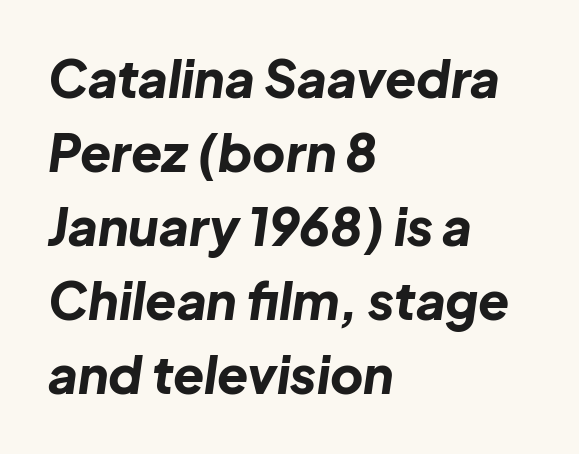
The image shows 51 px bold type, italic (leaning right); set left-aligned, normal line spacing (1.45x), normal letter spacing, not underlined; low stroke contrast and a medium x-height.
